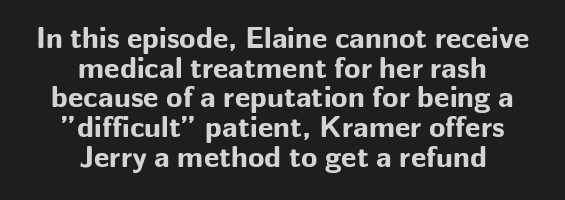
Think of a printed novel: that variable character pitch is what you see here. Descender tails drop into unmarked territory. Upright lettering throughout. Summary of weight: heavy, a full bold. Nope, no serifs anywhere on these letters.
